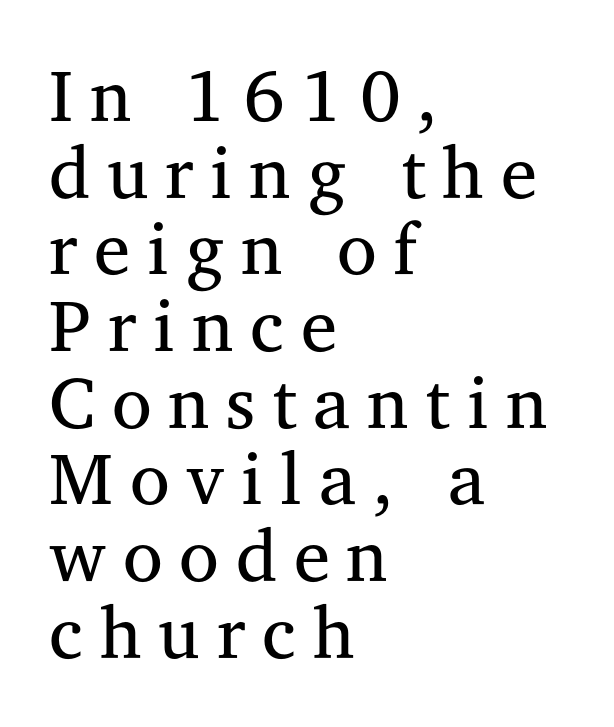
The image shows 73 px regular-weight serif type, upright; set left-aligned, tight line spacing (1.05x), unusually wide letter spacing (+0.23 em), not underlined; medium stroke contrast and a medium x-height.
